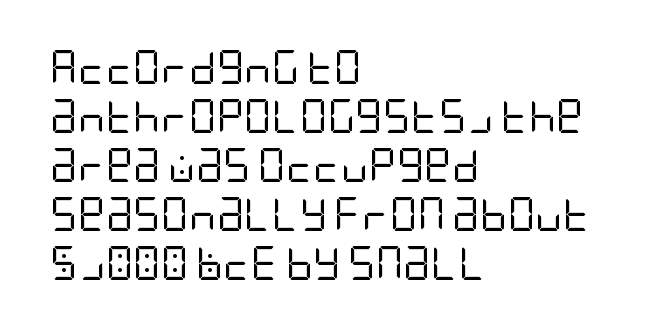
The image shows 34 px regular-weight, condensed sans-serif type, upright; set left-aligned, normal line spacing (1.44x), normal letter spacing, not underlined; low stroke contrast and a large x-height.
